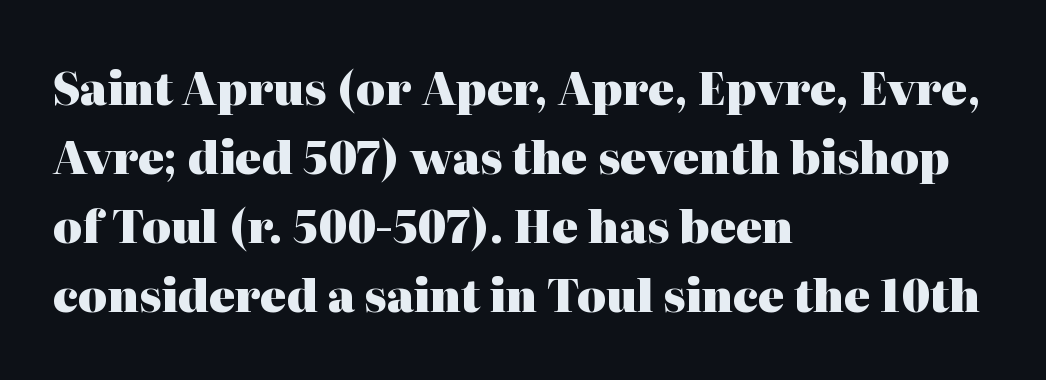
The image shows 44 px heavy serif type, upright; set left-aligned, normal line spacing (1.57x), normal letter spacing, not underlined; high stroke contrast and a medium x-height.
